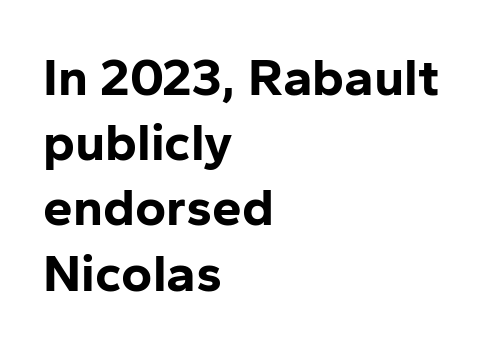
The image shows 53 px bold sans-serif type, upright; set left-aligned, line spacing 1.23x, normal letter spacing, not underlined; low stroke contrast and a medium x-height.
